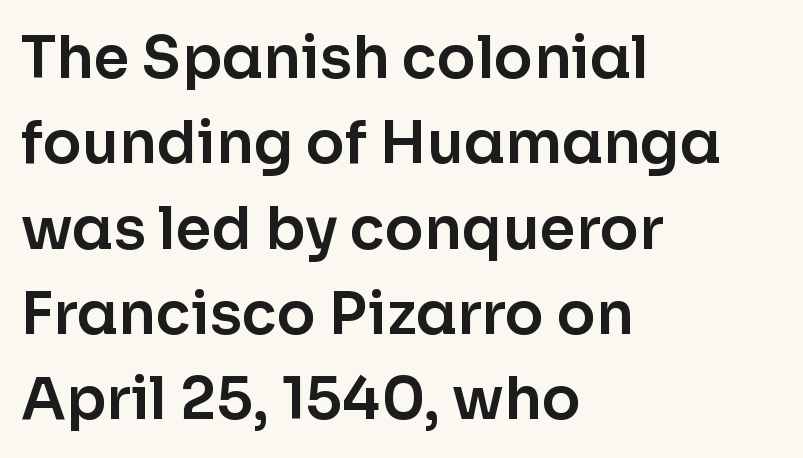
The image shows 58 px sans-serif type, upright; set left-aligned, normal line spacing (1.47x), normal letter spacing, not underlined; low stroke contrast and a medium x-height.
